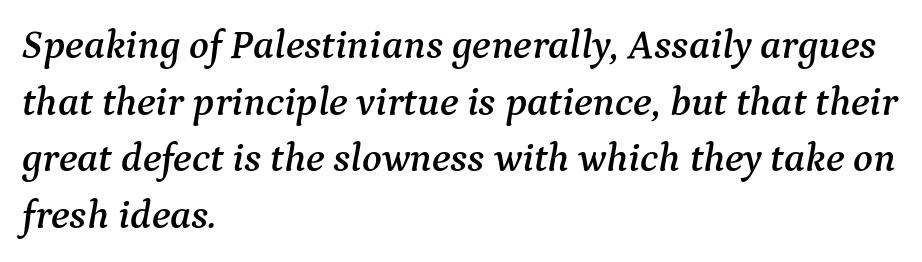
The image shows 41 px serif type, italic (leaning right); set left-aligned, normal line spacing (1.38x), normal letter spacing, not underlined; medium stroke contrast and a medium x-height.
